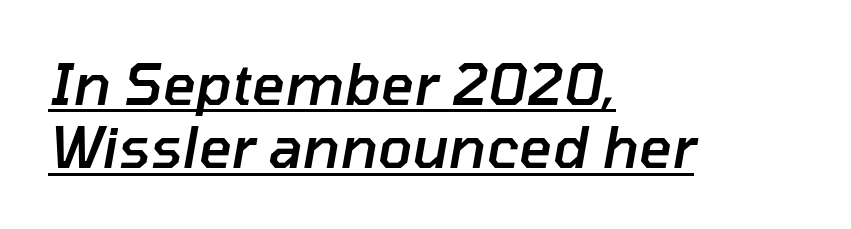
Q: Is the text bold? A: Semi-bold.
Q: Is the text italic (slanted)? A: Yes, it leans right by about 10 degrees.
Q: Is the text underlined? A: Yes.
Q: How is the paragraph aligned? A: Left-aligned.
Q: Is the spacing between letters normal or unusually wide? A: Normal.
Q: Is the spacing between lines tight, normal or loose? A: Tight.
Q: Width (condensed, normal, or wide)? A: Normal.
Q: Stroke contrast? A: Low.
Q: x-height? A: Medium.
Q: Monospaced? A: No.
